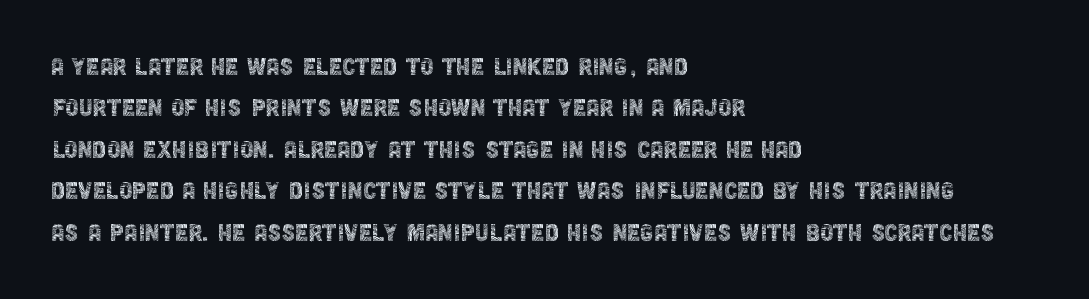
Q: Is the text bold? A: No.
Q: Is the text italic (slanted)? A: No, it is upright.
Q: Is the typeface a serif or a sans-serif typeface? A: Sans-serif.
Q: Is the text underlined? A: No.
Q: How is the paragraph aligned? A: Left-aligned.
Q: Is the spacing between letters normal or unusually wide? A: Normal.
Q: Is the spacing between lines tight, normal or loose? A: Normal.
Q: Width (condensed, normal, or wide)? A: Condensed.
Q: x-height? A: Large.
Q: Monospaced? A: No.
